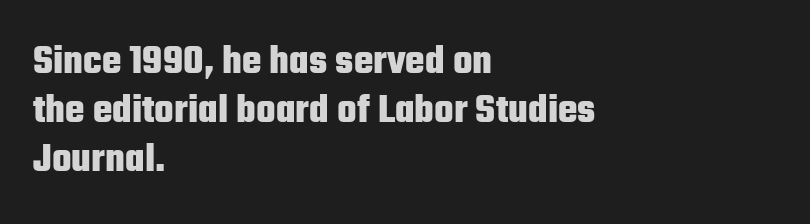
A bare baseline throughout the passage. The font family rendered here belongs to the sans-serif group. The letters sit at their default tracking, neither squeezed nor spread. This sample uses an upright cut, with every glyph sitting square on the baseline.
